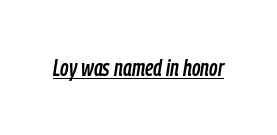
{"italic": "yes", "lean": "right", "slant_degrees": 9, "underline": "yes", "letter_spacing": "normal", "letter_spacing_em": 0.0, "glyph_px": 23}
